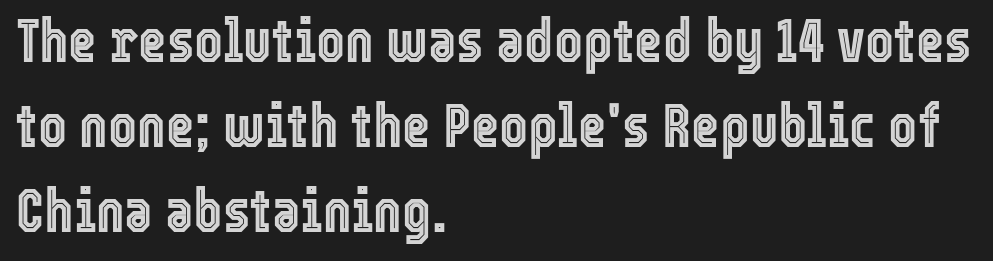
The image shows 61 px condensed type, upright; set left-aligned, normal line spacing (1.39x), normal letter spacing, not underlined; a medium x-height.
